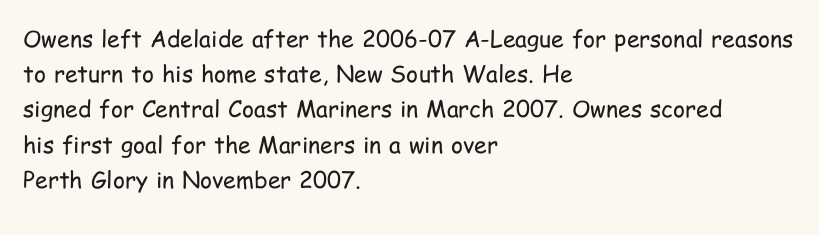
The image shows 23 px text type, upright; set left-aligned, normal line spacing (1.53x), normal letter spacing, not underlined.
